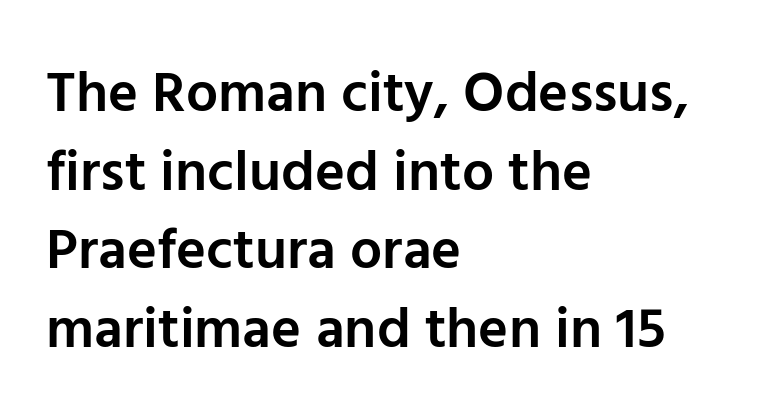
Q: Is the text bold? A: Semi-bold.
Q: Is the text italic (slanted)? A: No, it is upright.
Q: Is the typeface a serif or a sans-serif typeface? A: Sans-serif.
Q: Is the text underlined? A: No.
Q: How is the paragraph aligned? A: Left-aligned.
Q: Is the spacing between letters normal or unusually wide? A: Normal.
Q: Is the spacing between lines tight, normal or loose? A: Normal.
Q: Width (condensed, normal, or wide)? A: Normal.
Q: Stroke contrast? A: Low.
Q: x-height? A: Medium.
Q: Monospaced? A: No.
